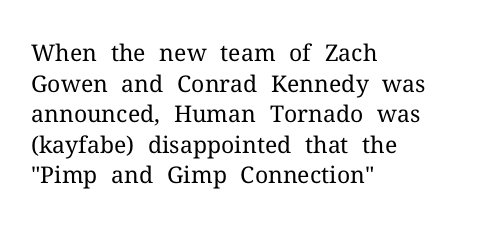
Vertical spacing — default. The text block is weighted toward the left margin, trailing off unevenly rightward. The baseline area is clear. These lines keep a tight, regular rhythm from letter to letter. No extra ink here — the face is not bold.
